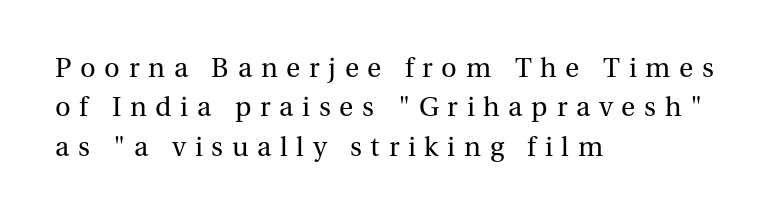
The image shows 29 px regular-weight serif type, upright; set left-aligned, normal line spacing (1.36x), unusually wide letter spacing (+0.3 em), not underlined; medium stroke contrast and a medium x-height.
